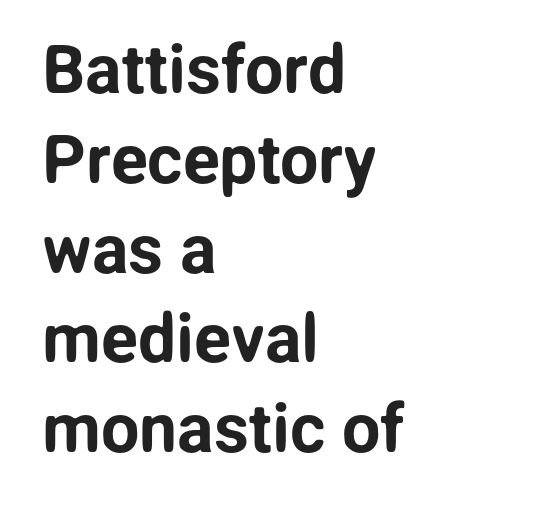
What kind of face is this? One without serifs — a sans. Evenly set lines give the paragraph a standard silhouette. The gaps between neighbouring characters are ordinary and unremarkable. The lettering stays uniformly vertical, giving the passage a roman look.
